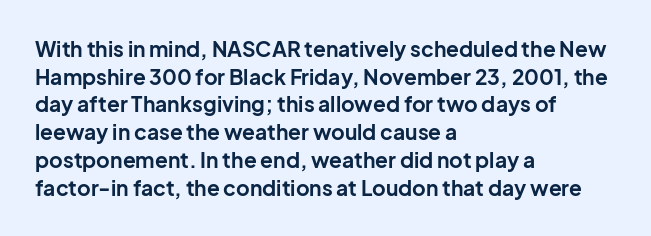
Q: Is the text bold? A: Yes.
Q: Is the text italic (slanted)? A: No, it is upright.
Q: Is the text underlined? A: No.
Q: How is the paragraph aligned? A: Left-aligned.
Q: Is the spacing between letters normal or unusually wide? A: Normal.
Q: Is the spacing between lines tight, normal or loose? A: Normal.
